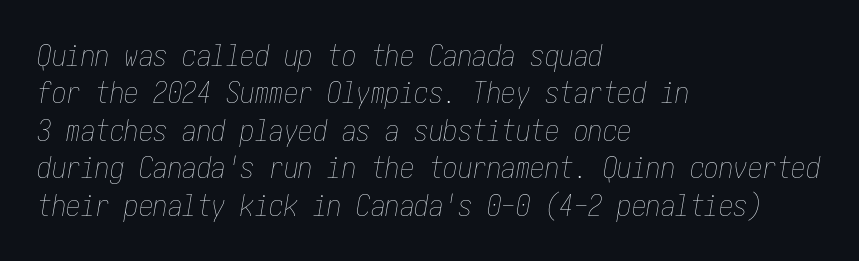
Q: Is the text bold? A: No.
Q: Is the text italic (slanted)? A: Yes, it leans right by about 10 degrees.
Q: Is the text underlined? A: No.
Q: How is the paragraph aligned? A: Left-aligned.
Q: Is the spacing between letters normal or unusually wide? A: Normal.
Q: Is the spacing between lines tight, normal or loose? A: Normal.
Q: Width (condensed, normal, or wide)? A: Condensed.
Q: Stroke contrast? A: Low.
Q: x-height? A: Medium.
